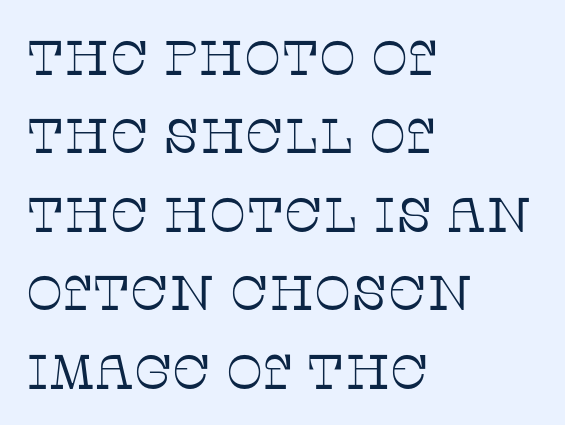
Q: Is the text bold? A: No.
Q: Is the text italic (slanted)? A: No, it is upright.
Q: Is the typeface a serif or a sans-serif typeface? A: Serif.
Q: Is the text underlined? A: No.
Q: How is the paragraph aligned? A: Left-aligned.
Q: Is the spacing between letters normal or unusually wide? A: Normal.
Q: Is the spacing between lines tight, normal or loose? A: Normal.
Q: Width (condensed, normal, or wide)? A: Normal.
Q: Stroke contrast? A: Low.
Q: x-height? A: Large.
Q: Monospaced? A: No.
